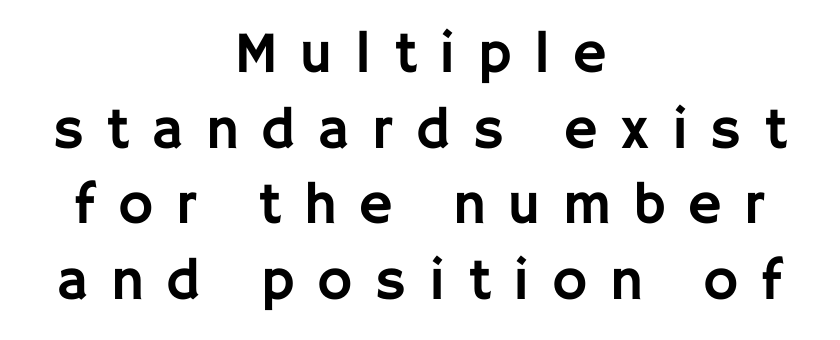
Q: Is the text italic (slanted)? A: No, it is upright.
Q: Is the typeface a serif or a sans-serif typeface? A: Sans-serif.
Q: Is the text underlined? A: No.
Q: How is the paragraph aligned? A: Centered.
Q: Is the spacing between letters normal or unusually wide? A: Unusually wide.
Q: Is the spacing between lines tight, normal or loose? A: Normal.
Q: Width (condensed, normal, or wide)? A: Normal.
Q: Stroke contrast? A: Low.
Q: x-height? A: Large.
Q: Monospaced? A: No.
